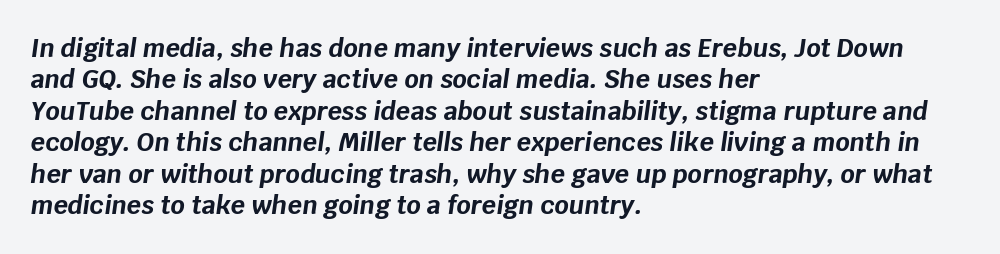
{"italic": "yes", "lean": "right", "slant_degrees": 8, "bold": "yes", "underline": "no", "align": "left", "line_spacing": "normal", "line_spacing_ratio": 1.26, "letter_spacing": "normal", "letter_spacing_em": 0.0, "glyph_px": 25}
